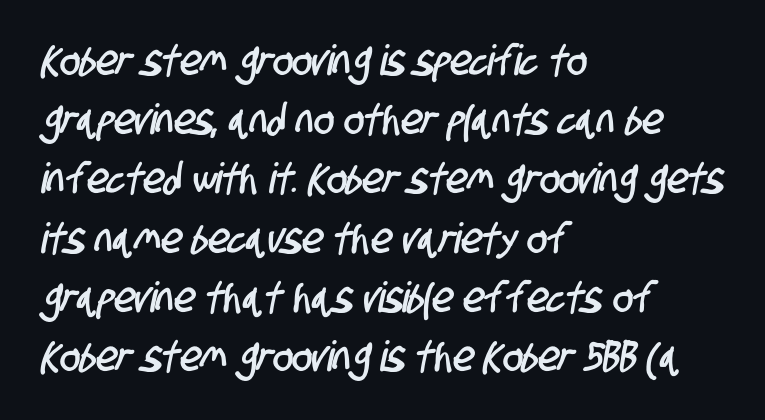
Q: Is the typeface a serif or a sans-serif typeface? A: Sans-serif.
Q: Is the text underlined? A: No.
Q: How is the paragraph aligned? A: Left-aligned.
Q: Is the spacing between letters normal or unusually wide? A: Normal.
Q: Is the spacing between lines tight, normal or loose? A: Normal.
Q: Width (condensed, normal, or wide)? A: Condensed.
Q: Stroke contrast? A: Low.
Q: x-height? A: Large.
Q: Monospaced? A: No.
